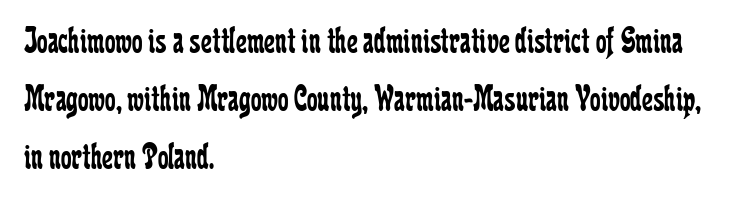
Where is the straight margin? On the left. Nobody touched the tracking dial on this one. Decoration check: the copy has no underline. Notice how descenders clear the ascenders below comfortably — that's standard leading.
